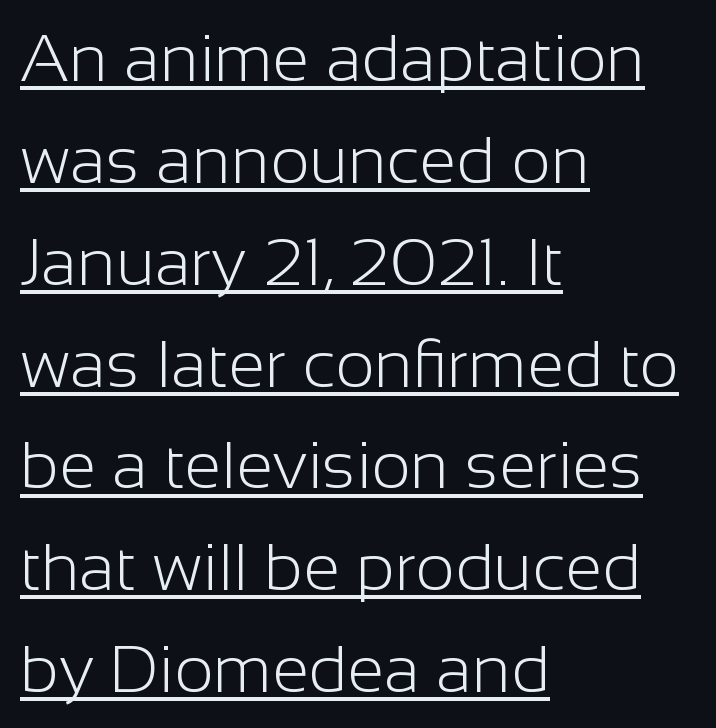
{"serif": "no", "italic": "no", "bold": "no", "weight": "light", "width": "normal", "stroke_contrast": "low", "x_height": "medium", "monospaced": "no", "underline": "yes", "align": "left", "line_spacing": "normal", "line_spacing_ratio": 1.52, "letter_spacing": "normal", "letter_spacing_em": 0.0, "glyph_px": 67}
